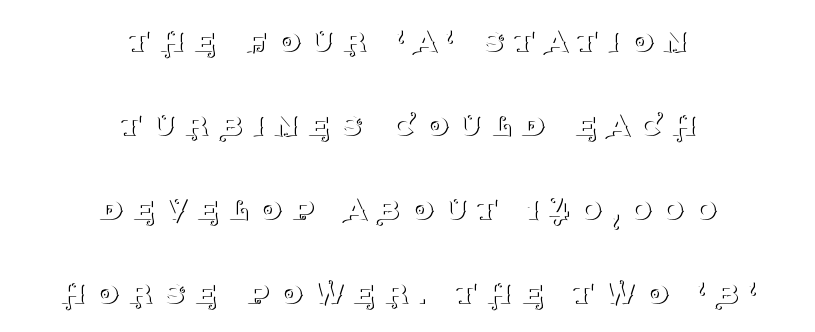
The image shows 38 px thin serif type, upright; set centered, loose line spacing (2.21x), unusually wide letter spacing (+0.25 em), not underlined; medium stroke contrast and a large x-height.
